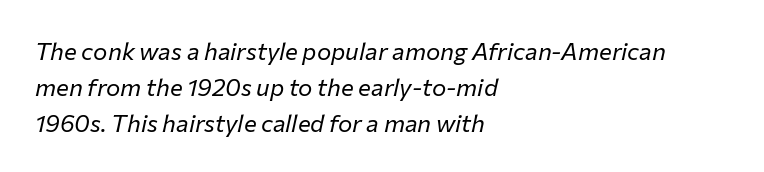
{"italic": "yes", "lean": "right", "slant_degrees": 12, "bold": "no", "underline": "no", "align": "left", "line_spacing": "normal", "line_spacing_ratio": 1.5, "letter_spacing": "normal", "letter_spacing_em": 0.0, "glyph_px": 24}
